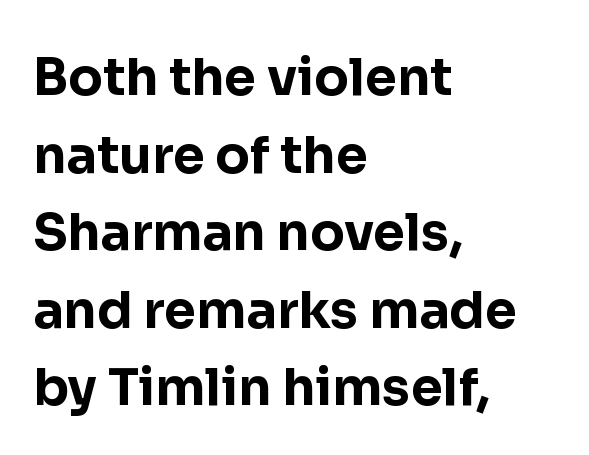
Q: Is the text bold? A: Yes.
Q: Is the text italic (slanted)? A: No, it is upright.
Q: Is the typeface a serif or a sans-serif typeface? A: Sans-serif.
Q: Is the text underlined? A: No.
Q: How is the paragraph aligned? A: Left-aligned.
Q: Is the spacing between letters normal or unusually wide? A: Normal.
Q: Is the spacing between lines tight, normal or loose? A: Normal.
Q: Width (condensed, normal, or wide)? A: Normal.
Q: Stroke contrast? A: Low.
Q: x-height? A: Medium.
Q: Monospaced? A: No.
